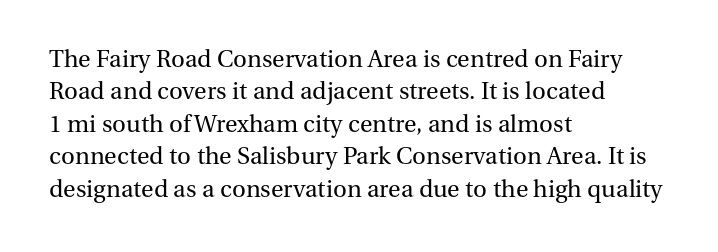
Q: Is the text bold? A: No.
Q: Is the text italic (slanted)? A: No, it is upright.
Q: Is the text underlined? A: No.
Q: How is the paragraph aligned? A: Left-aligned.
Q: Is the spacing between letters normal or unusually wide? A: Normal.
Q: Is the spacing between lines tight, normal or loose? A: Normal.
